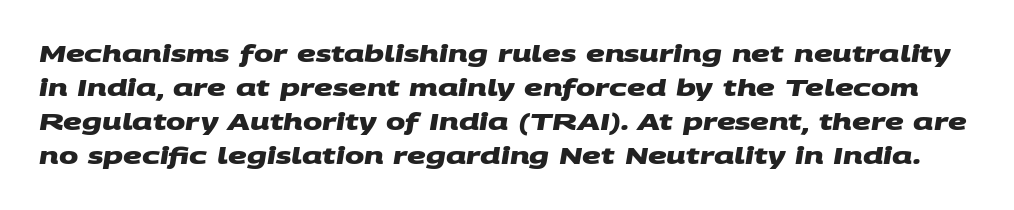
{"bold": "yes", "underline": "no", "line_spacing": "normal", "line_spacing_ratio": 1.48, "letter_spacing": "normal", "letter_spacing_em": 0.0, "glyph_px": 23}
